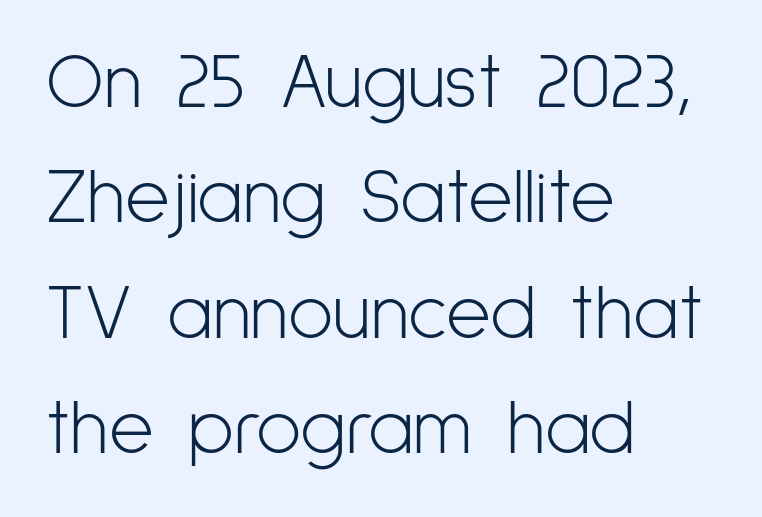
Any mark beneath the type? The region is blank. Leading: standard. This rendering leaves character spacing at its baseline value. The text block is weighted toward the left margin, trailing off unevenly rightward. Is the type heavy? It reads as light-to-regular instead. You could not count columns in this text — the font is proportionally spaced.
